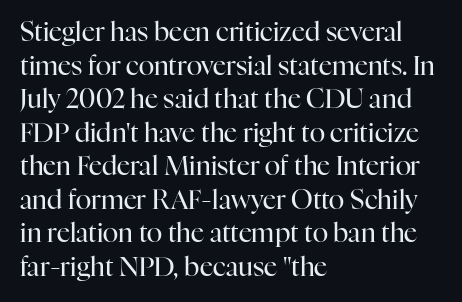
Q: Is the text bold? A: No.
Q: Is the text italic (slanted)? A: No, it is upright.
Q: Is the text underlined? A: No.
Q: How is the paragraph aligned? A: Left-aligned.
Q: Is the spacing between letters normal or unusually wide? A: Normal.
Q: Is the spacing between lines tight, normal or loose? A: Normal.
